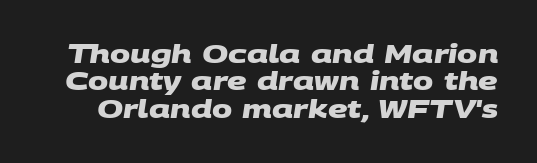
Very little white space separates one row of letters from the next. Between one letter and the next there's only the usual sliver of space. Each row of text sits above clean, open space. Notice how thick the strokes are: this is what a full bold looks like.
